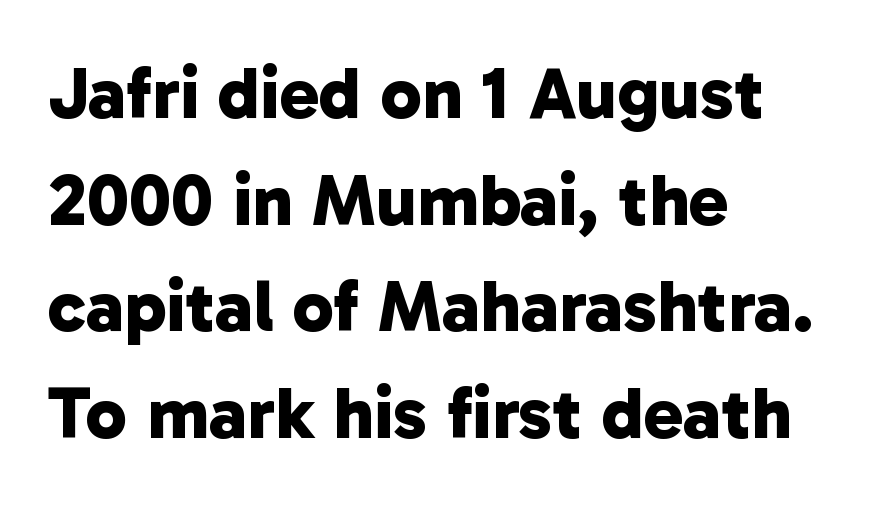
{"serif": "no", "bold": "yes", "weight": "bold", "width": "normal", "stroke_contrast": "low", "x_height": "medium", "monospaced": "no", "underline": "no", "align": "left", "line_spacing": "normal", "line_spacing_ratio": 1.44, "letter_spacing": "normal", "letter_spacing_em": 0.0, "glyph_px": 74}
